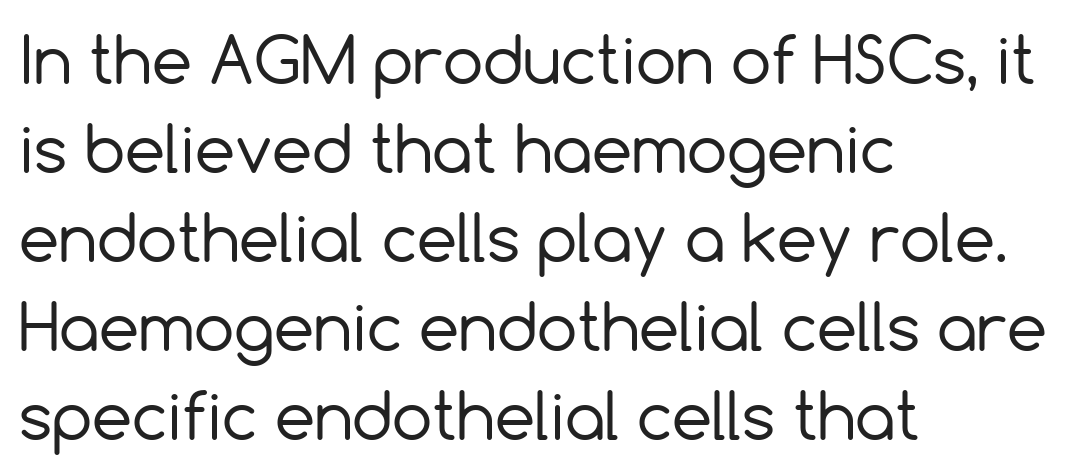
Q: Is the text bold? A: No.
Q: Is the text italic (slanted)? A: No, it is upright.
Q: Is the typeface a serif or a sans-serif typeface? A: Sans-serif.
Q: Is the text underlined? A: No.
Q: How is the paragraph aligned? A: Left-aligned.
Q: Is the spacing between letters normal or unusually wide? A: Normal.
Q: Is the spacing between lines tight, normal or loose? A: Normal.
Q: Width (condensed, normal, or wide)? A: Normal.
Q: x-height? A: Medium.
Q: Monospaced? A: No.
